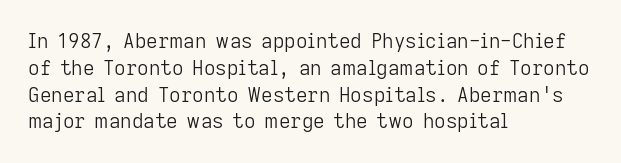
Q: Is the text bold? A: No.
Q: Is the text italic (slanted)? A: No, it is upright.
Q: Is the text underlined? A: No.
Q: How is the paragraph aligned? A: Left-aligned.
Q: Is the spacing between letters normal or unusually wide? A: Normal.
Q: Is the spacing between lines tight, normal or loose? A: Normal.
